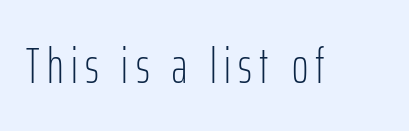
The image shows 50 px light, condensed sans-serif type, upright; set not underlined; low stroke contrast and a medium x-height.
